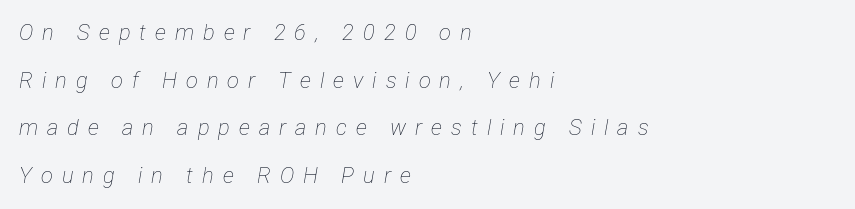
The image shows 22 px text type, italic (leaning right); set left-aligned, loose line spacing (2.17x), unusually wide letter spacing (+0.41 em), not underlined.
